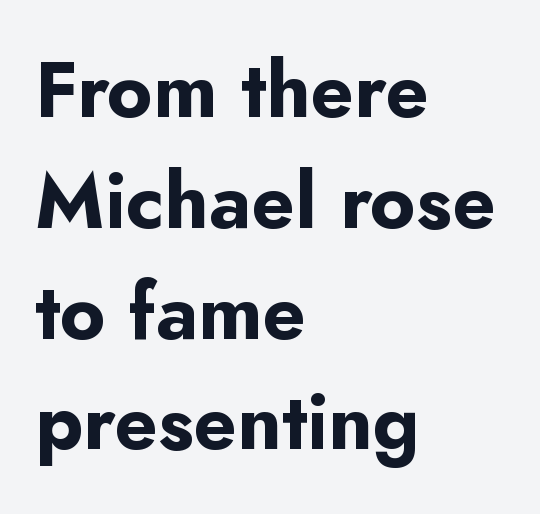
The image shows 78 px bold sans-serif type, upright; set left-aligned, normal line spacing (1.42x), normal letter spacing, not underlined; low stroke contrast and a small x-height.
